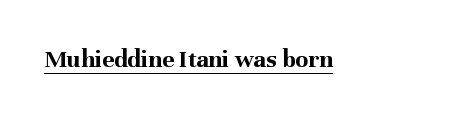
Q: Is the text bold? A: Yes.
Q: Is the text italic (slanted)? A: No, it is upright.
Q: Is the text underlined? A: Yes.
Q: Is the spacing between letters normal or unusually wide? A: Normal.
